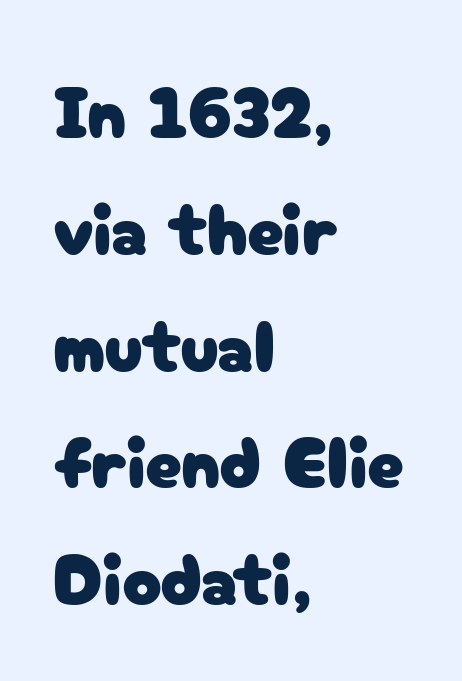
Q: Is the text italic (slanted)? A: No, it is upright.
Q: Is the typeface a serif or a sans-serif typeface? A: Sans-serif.
Q: Is the text underlined? A: No.
Q: How is the paragraph aligned? A: Left-aligned.
Q: Is the spacing between letters normal or unusually wide? A: Normal.
Q: Is the spacing between lines tight, normal or loose? A: Normal.
Q: Width (condensed, normal, or wide)? A: Normal.
Q: Stroke contrast? A: Low.
Q: x-height? A: Medium.
Q: Monospaced? A: No.
